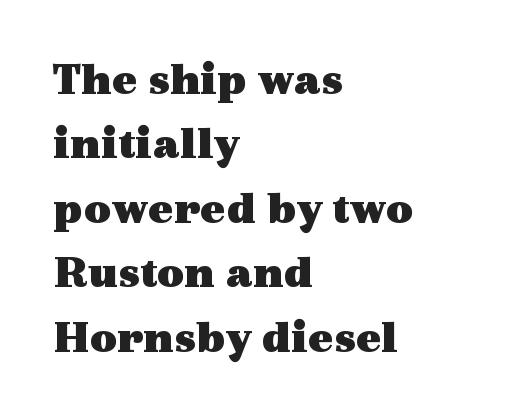
Q: Is the text bold? A: Yes.
Q: Is the text italic (slanted)? A: No, it is upright.
Q: Is the typeface a serif or a sans-serif typeface? A: Serif.
Q: Is the text underlined? A: No.
Q: How is the paragraph aligned? A: Left-aligned.
Q: Is the spacing between letters normal or unusually wide? A: Normal.
Q: Is the spacing between lines tight, normal or loose? A: Normal.
Q: Width (condensed, normal, or wide)? A: Wide.
Q: x-height? A: Medium.
Q: Monospaced? A: No.
